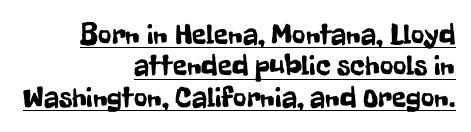
Q: Is the text italic (slanted)? A: No, it is upright.
Q: Is the typeface a serif or a sans-serif typeface? A: Sans-serif.
Q: Is the text underlined? A: Yes.
Q: How is the paragraph aligned? A: Right-aligned.
Q: Is the spacing between letters normal or unusually wide? A: Normal.
Q: Is the spacing between lines tight, normal or loose? A: Tight.
Q: Width (condensed, normal, or wide)? A: Condensed.
Q: Stroke contrast? A: Low.
Q: x-height? A: Medium.
Q: Monospaced? A: No.
